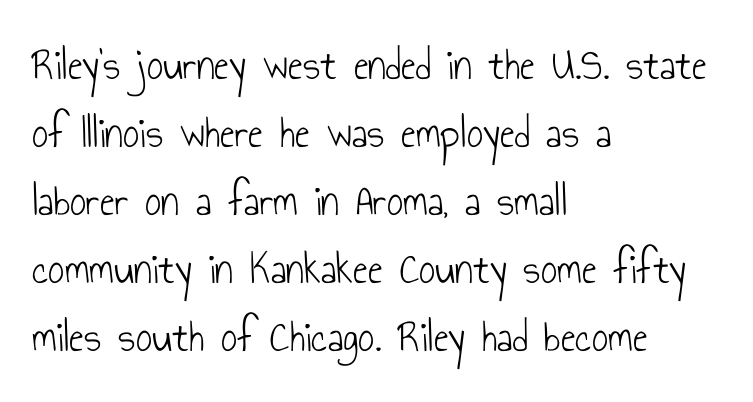
Nope, no serifs anywhere on these letters. The tracking reads as untouched default to a designer's eye. The space between consecutive lines is moderate. The typography opts for an upright posture over an oblique one. Each letter keeps its own natural width here, so spacing adapts to shape.
